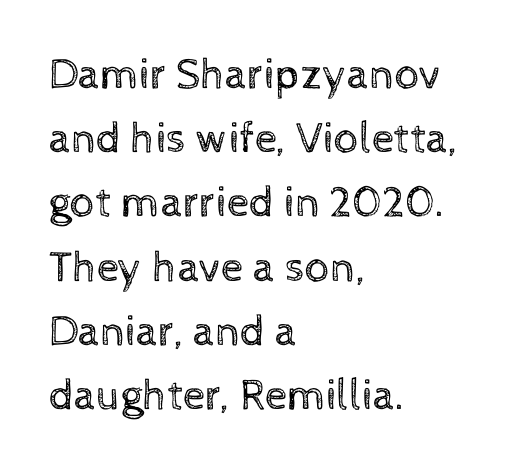
Short note: letters normally spaced. You can tell it's not italic because the verticals are truly vertical. Looks like regular typesetting: each glyph gets only the width it needs. No word sits above an underline. The strokes carry an ordinary text weight at most.
